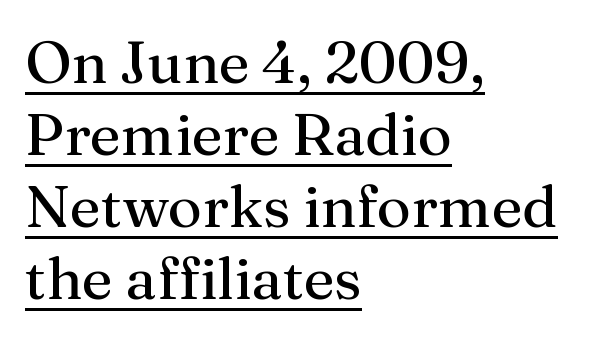
{"serif": "yes", "italic": "no", "bold": "no", "weight": "regular", "width": "normal", "stroke_contrast": "medium", "x_height": "medium", "monospaced": "no", "underline": "yes", "align": "left", "line_spacing_ratio": 1.22, "letter_spacing": "normal", "letter_spacing_em": 0.0, "glyph_px": 59}
